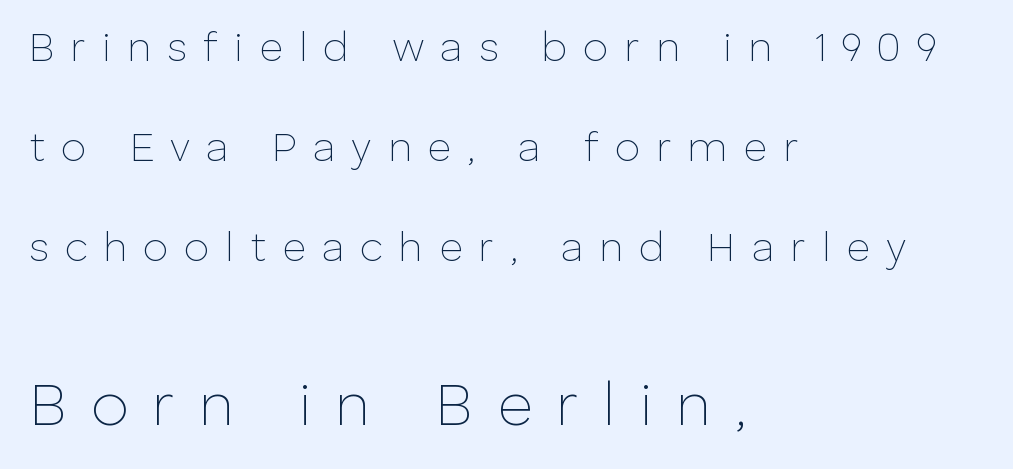
The image shows 61 px thin sans-serif type, upright; set left-aligned, loose line spacing (2.44x), unusually wide letter spacing (+0.39 em), not underlined; the second (bottom) block is 1.49x larger; low stroke contrast and a medium x-height.
